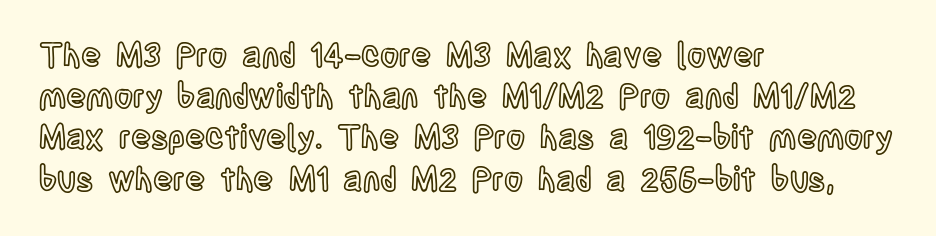
This sample uses plain, unmodified letter spacing. Has an underline been added? It has not. Regular leading. Each line starts at the same left margin while the right side varies. A typesetter would call this proportional, since set widths differ per character. Italic? Not at all — the glyphs are vertical.
